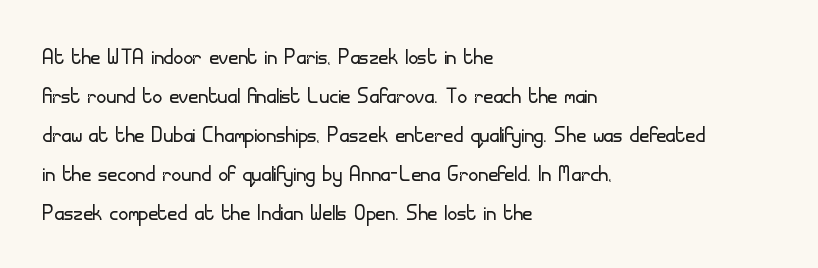
{"italic": "no", "bold": "no", "underline": "no", "align": "left", "line_spacing": "normal", "line_spacing_ratio": 1.44, "letter_spacing": "normal", "letter_spacing_em": 0.0, "glyph_px": 27}
